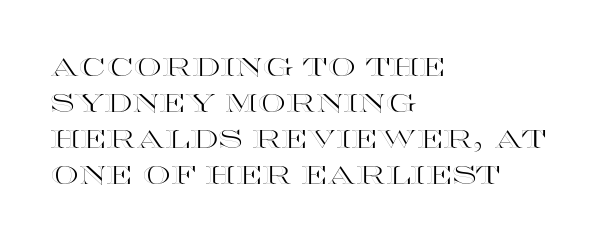
Q: Is the text italic (slanted)? A: No, it is upright.
Q: Is the text underlined? A: No.
Q: How is the paragraph aligned? A: Left-aligned.
Q: Is the spacing between letters normal or unusually wide? A: Normal.
Q: Is the spacing between lines tight, normal or loose? A: Normal.
